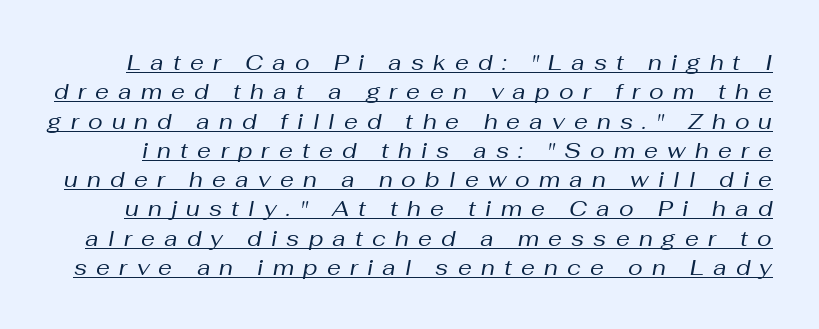
Q: Is the text bold? A: No.
Q: Is the text italic (slanted)? A: Yes, it leans right by about 10 degrees.
Q: Is the text underlined? A: Yes.
Q: Is the spacing between letters normal or unusually wide? A: Unusually wide.
Q: Is the spacing between lines tight, normal or loose? A: Normal.
